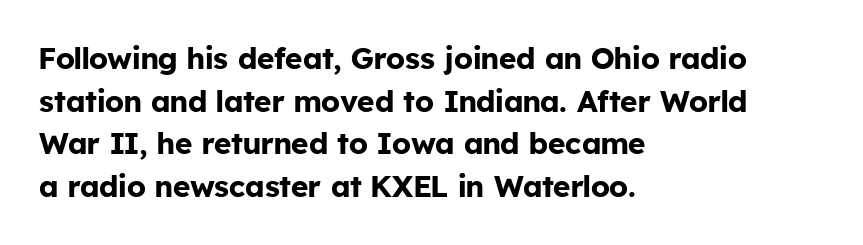
A dark, heavy texture on the line: the type is bold. Visually the block forms a straight wall on the left and a jagged coastline on the right. This rendering leaves character spacing at its baseline value. Think of a printed novel: that variable character pitch is what you see here. Rule under the text: the space is simply empty.
